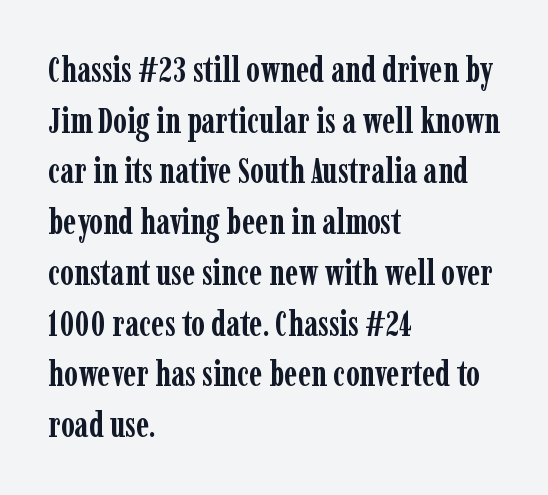
Q: Is the text bold? A: Yes.
Q: Is the text italic (slanted)? A: No, it is upright.
Q: Is the typeface a serif or a sans-serif typeface? A: Serif.
Q: Is the text underlined? A: No.
Q: How is the paragraph aligned? A: Left-aligned.
Q: Is the spacing between letters normal or unusually wide? A: Normal.
Q: Is the spacing between lines tight, normal or loose? A: Normal.
Q: Width (condensed, normal, or wide)? A: Condensed.
Q: Stroke contrast? A: Low.
Q: x-height? A: Medium.
Q: Monospaced? A: No.
